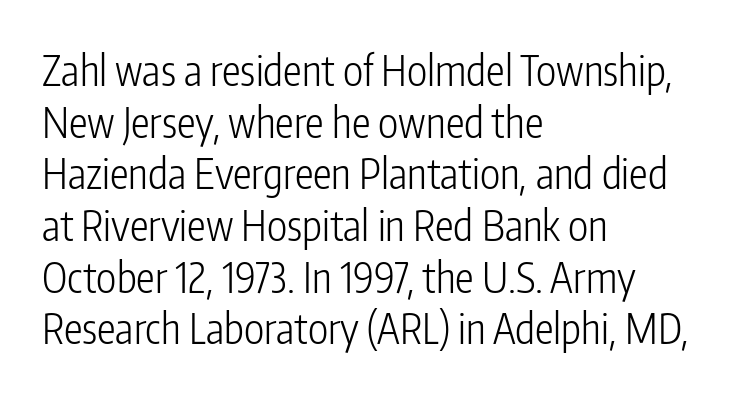
{"serif": "no", "italic": "no", "bold": "no", "weight": "light", "width": "condensed", "stroke_contrast": "low", "x_height": "medium", "monospaced": "no", "underline": "no", "align": "left", "line_spacing_ratio": 1.23, "letter_spacing": "normal", "letter_spacing_em": 0.0, "glyph_px": 42}
